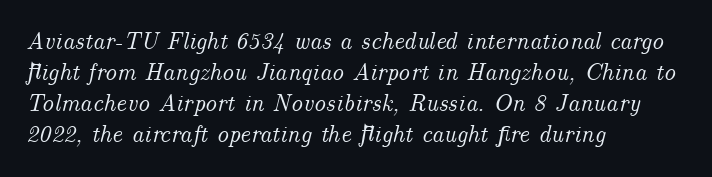
Q: Is the text italic (slanted)? A: Yes, it leans right by about 14 degrees.
Q: Is the text underlined? A: No.
Q: How is the paragraph aligned? A: Left-aligned.
Q: Is the spacing between letters normal or unusually wide? A: Normal.
Q: Is the spacing between lines tight, normal or loose? A: Normal.
